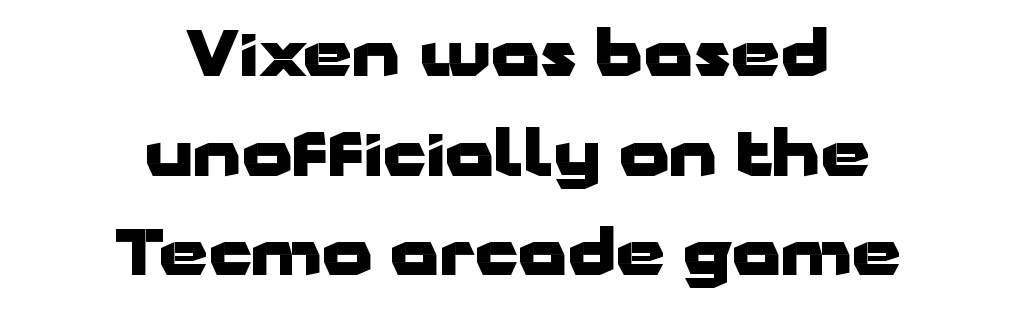
Q: Is the text bold? A: Yes.
Q: Is the text italic (slanted)? A: No, it is upright.
Q: Is the typeface a serif or a sans-serif typeface? A: Sans-serif.
Q: Is the text underlined? A: No.
Q: How is the paragraph aligned? A: Centered.
Q: Is the spacing between letters normal or unusually wide? A: Normal.
Q: Is the spacing between lines tight, normal or loose? A: Normal.
Q: Width (condensed, normal, or wide)? A: Wide.
Q: Stroke contrast? A: Low.
Q: x-height? A: Medium.
Q: Monospaced? A: No.
